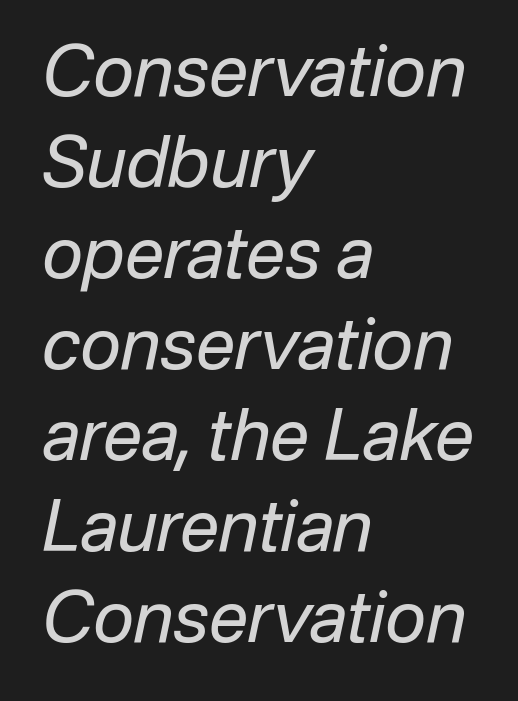
{"italic": "yes", "lean": "right", "slant_degrees": 12, "bold": "no", "weight": "regular", "width": "normal", "stroke_contrast": "low", "x_height": "medium", "monospaced": "no", "underline": "no", "align": "left", "line_spacing": "normal", "line_spacing_ratio": 1.3, "letter_spacing": "normal", "letter_spacing_em": 0.0, "glyph_px": 70}
